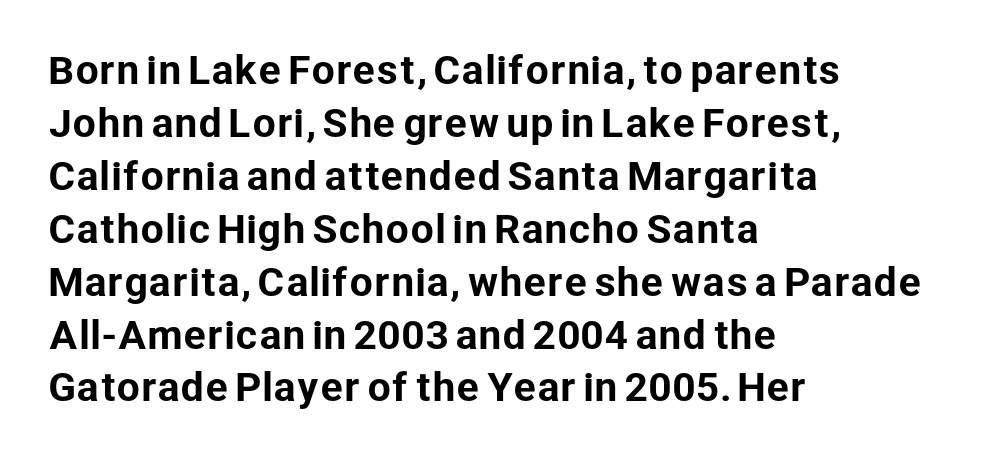
{"serif": "no", "italic": "no", "width": "normal", "stroke_contrast": "low", "x_height": "medium", "monospaced": "no", "underline": "no", "align": "left", "line_spacing": "normal", "line_spacing_ratio": 1.43, "letter_spacing": "normal", "letter_spacing_em": 0.0, "glyph_px": 37}
